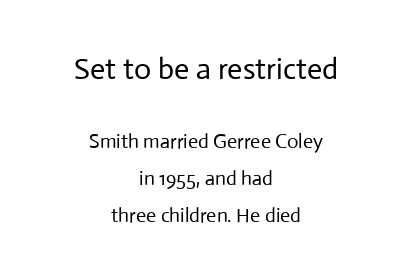
The image shows 30 px regular-weight sans-serif type, upright; set centered, line spacing 1.84x, normal letter spacing, not underlined; the first (top) block is 1.5x larger; low stroke contrast and a medium x-height.
